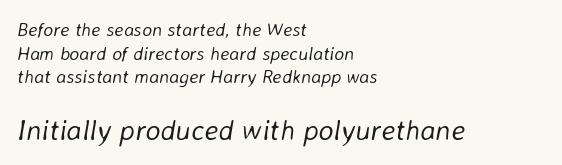
Q: Is the text bold? A: No.
Q: Is the text italic (slanted)? A: Yes, it leans right by about 8 degrees.
Q: Is the text underlined? A: No.
Q: How is the paragraph aligned? A: Left-aligned.
Q: Is the spacing between letters normal or unusually wide? A: Normal.
Q: Which block of text is set in a larger size, the first (top) or the second (bottom)? A: The second (bottom) one.
Q: Width (condensed, normal, or wide)? A: Normal.
Q: Stroke contrast? A: Low.
Q: x-height? A: Medium.
Q: Monospaced? A: No.
